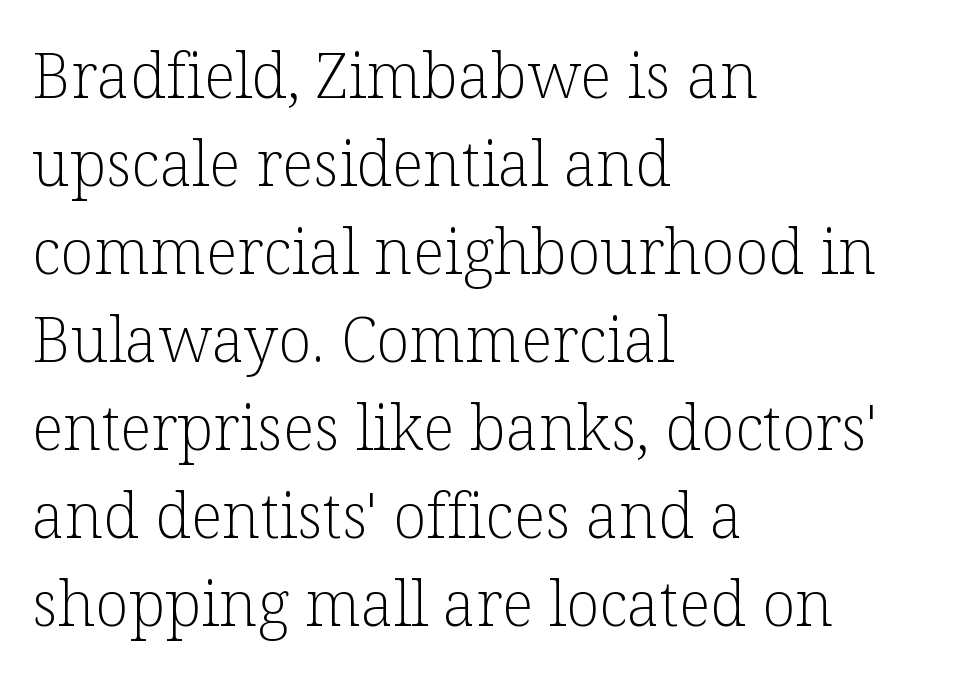
Q: Is the text bold? A: No.
Q: Is the text italic (slanted)? A: No, it is upright.
Q: Is the typeface a serif or a sans-serif typeface? A: Serif.
Q: Is the text underlined? A: No.
Q: How is the paragraph aligned? A: Left-aligned.
Q: Is the spacing between letters normal or unusually wide? A: Normal.
Q: Is the spacing between lines tight, normal or loose? A: Normal.
Q: Width (condensed, normal, or wide)? A: Normal.
Q: Stroke contrast? A: Low.
Q: x-height? A: Medium.
Q: Monospaced? A: No.
